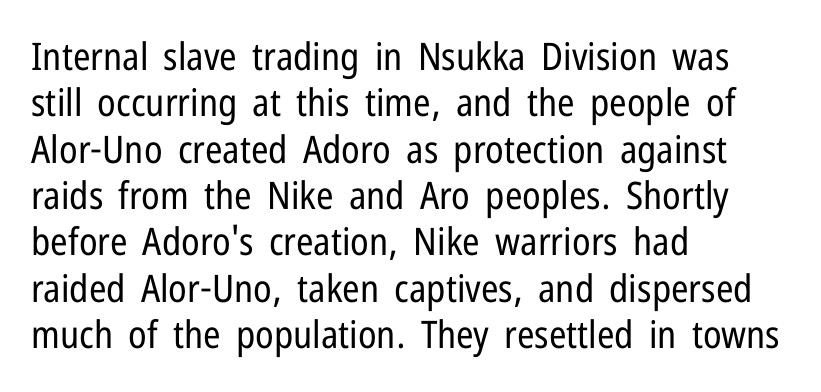
{"serif": "no", "italic": "no", "bold": "no", "weight": "regular", "width": "condensed", "stroke_contrast": "low", "x_height": "medium", "monospaced": "no", "underline": "no", "align": "left", "line_spacing_ratio": 1.22, "letter_spacing": "normal", "letter_spacing_em": 0.0, "glyph_px": 38}
